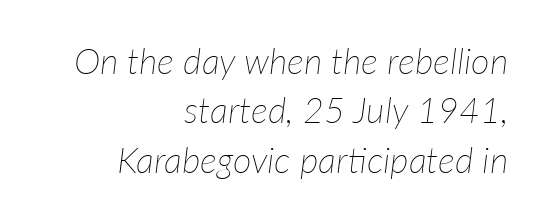
The lines are quadded right. You could not count columns in this text — the font is proportionally spaced. Descenders hang freely into open space. The whole block is typeset with a tilt. A typesetter would call this zero additional tracking. The font sits on the lighter half of the weight spectrum, regular included.
